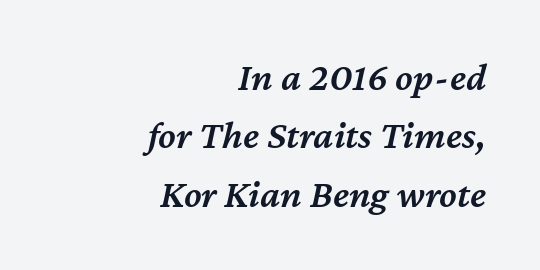
The image shows 40 px semibold type, italic (leaning right); set right-aligned, normal line spacing (1.46x), normal letter spacing, not underlined; medium stroke contrast and a medium x-height.
